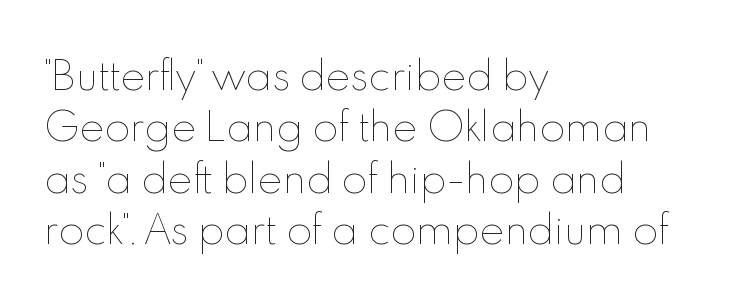
Does the copy run flush right? No — it runs flush left. This is roman type, the default non-slanted kind. Characters follow at the spacing the type designer built in. The zone under the glyphs is completely vacant. Spacing verdict: proportional, widths tailored to each character. Summary of vertical rhythm: regular, with standard interline spacing.
